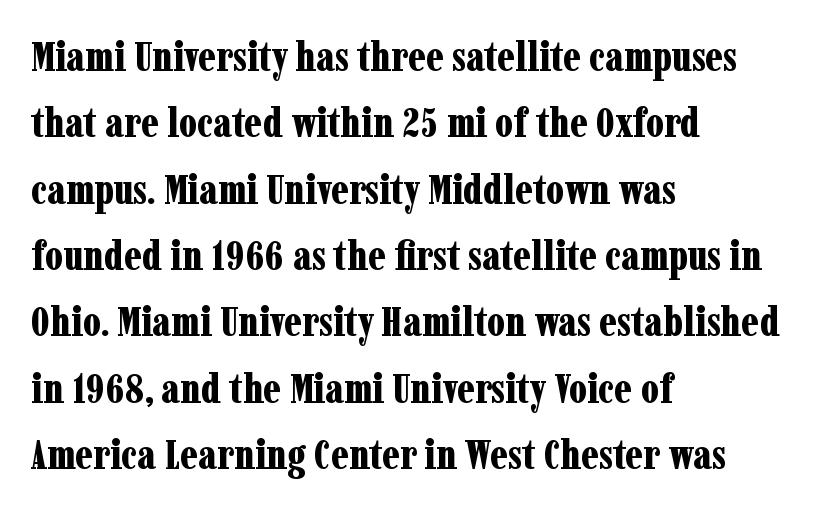
The leading is moderate, giving the passage an even texture. Caption: multi-line text, flush left, ragged right. The rendering keeps characters at their native spacing. Typesetter's note: full bold, strokes at maximum text heaviness. These lines are composed in type with serifs. Just letters on the line, the space beneath them empty.
